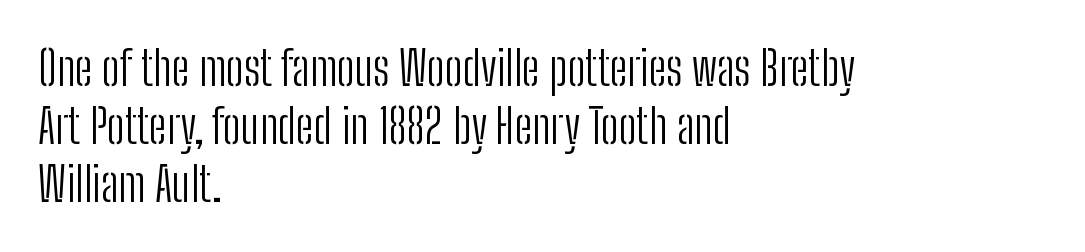
{"serif": "no", "italic": "no", "bold": "no", "weight": "light", "width": "condensed", "stroke_contrast": "low", "x_height": "medium", "monospaced": "no", "underline": "no", "align": "left", "line_spacing_ratio": 1.21, "letter_spacing": "normal", "letter_spacing_em": 0.0, "glyph_px": 48}
